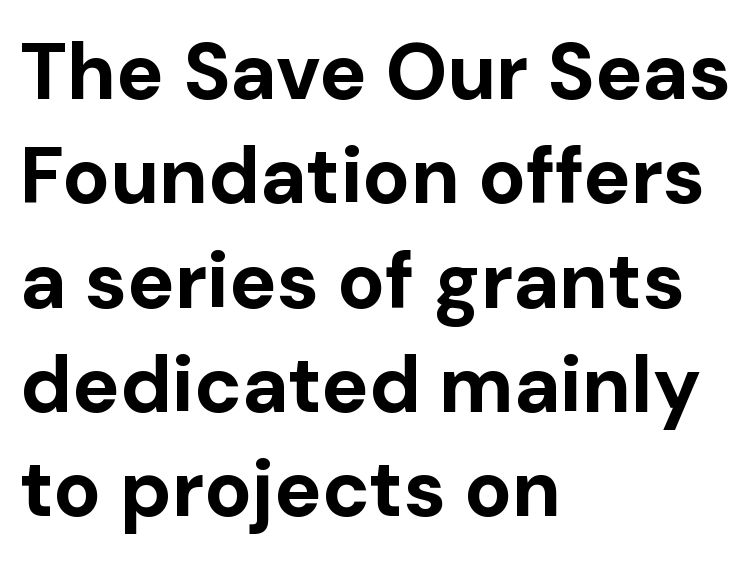
Q: Is the text bold? A: Yes.
Q: Is the text italic (slanted)? A: No, it is upright.
Q: Is the typeface a serif or a sans-serif typeface? A: Sans-serif.
Q: Is the text underlined? A: No.
Q: How is the paragraph aligned? A: Left-aligned.
Q: Is the spacing between letters normal or unusually wide? A: Normal.
Q: Is the spacing between lines tight, normal or loose? A: Normal.
Q: Width (condensed, normal, or wide)? A: Normal.
Q: Stroke contrast? A: Low.
Q: x-height? A: Medium.
Q: Monospaced? A: No.
